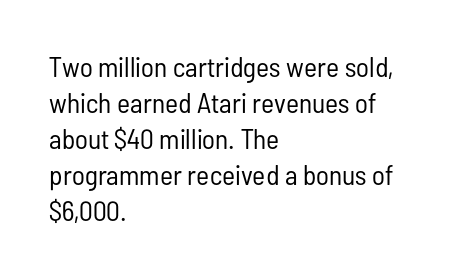
Q: Is the text bold? A: No.
Q: Is the text italic (slanted)? A: No, it is upright.
Q: Is the typeface a serif or a sans-serif typeface? A: Sans-serif.
Q: Is the text underlined? A: No.
Q: How is the paragraph aligned? A: Left-aligned.
Q: Is the spacing between letters normal or unusually wide? A: Normal.
Q: Is the spacing between lines tight, normal or loose? A: Normal.
Q: Width (condensed, normal, or wide)? A: Condensed.
Q: Stroke contrast? A: Low.
Q: x-height? A: Medium.
Q: Monospaced? A: No.
